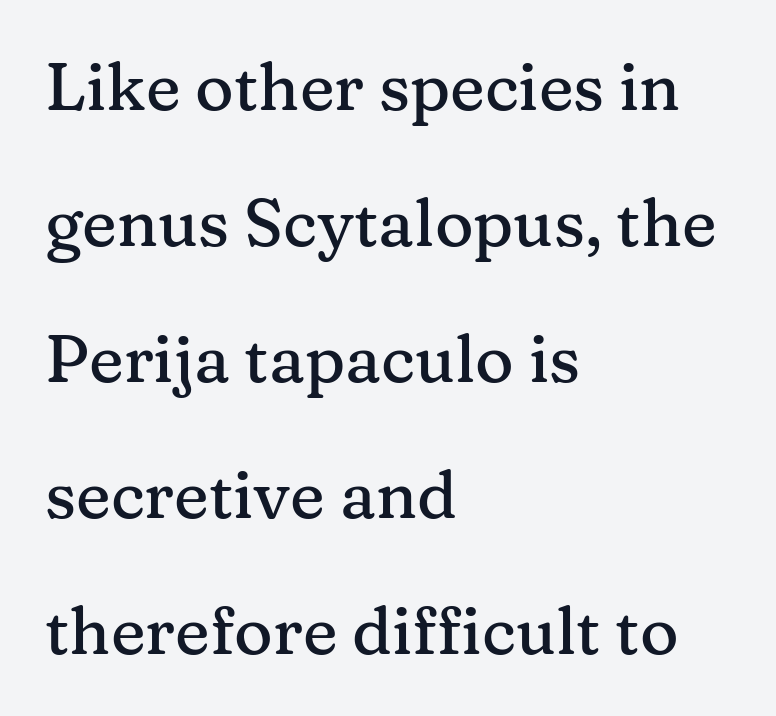
Clear beneath every line of the passage. In terms of posture, this sample is upright. Horizontal bands of white between lines are thick stripes. The horizontal fit of the characters is conventional and even. Reading down the block, your eye returns to a fixed left position each line.
